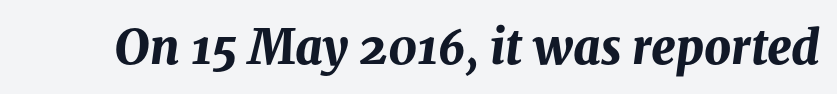
{"italic": "yes", "lean": "right", "slant_degrees": 8, "bold": "yes", "weight": "bold", "width": "normal", "stroke_contrast": "medium", "x_height": "medium", "monospaced": "no", "underline": "no", "letter_spacing": "normal", "letter_spacing_em": 0.0, "glyph_px": 47}
